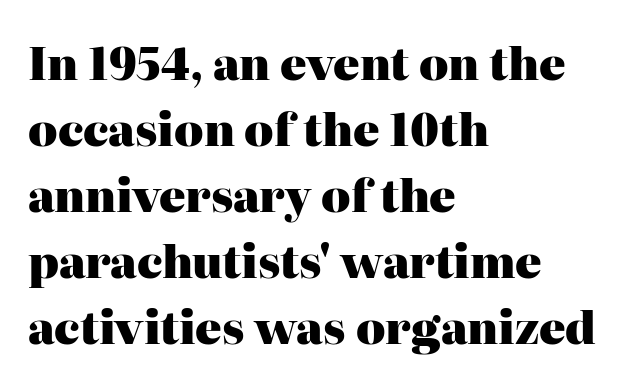
{"serif": "yes", "italic": "no", "bold": "yes", "weight": "heavy", "width": "normal", "stroke_contrast": "high", "x_height": "medium", "monospaced": "no", "underline": "no", "align": "left", "line_spacing": "normal", "line_spacing_ratio": 1.5, "letter_spacing": "normal", "letter_spacing_em": 0.0, "glyph_px": 44}
